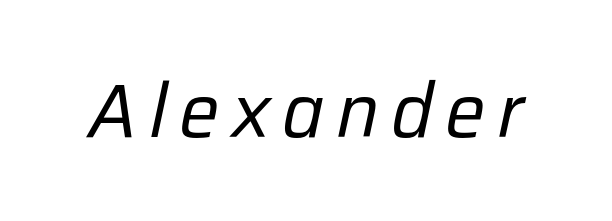
The image shows 76 px regular-weight type, italic (leaning right); set not underlined; low stroke contrast and a medium x-height.
